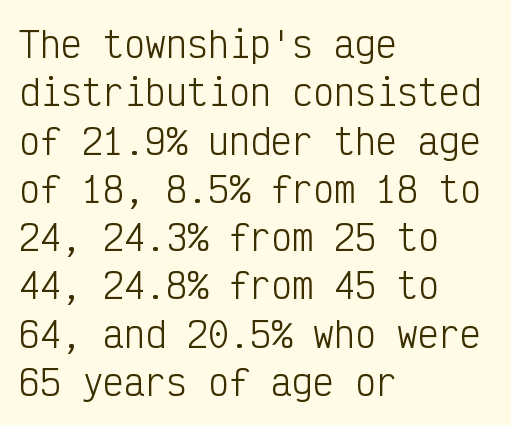
The image shows 35 px light, condensed sans-serif type, upright, monospaced; set left-aligned, normal line spacing (1.38x), normal letter spacing, not underlined; low stroke contrast and a medium x-height.
